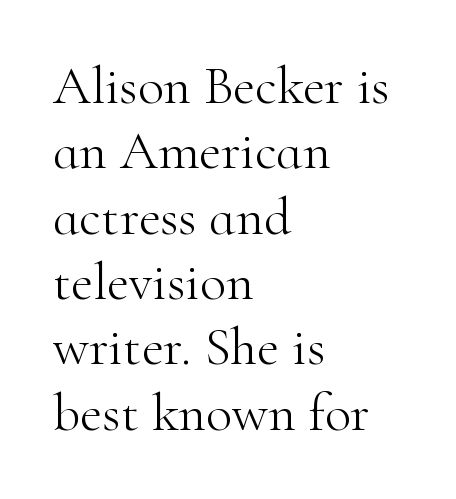
The image shows 54 px light serif type, upright; set left-aligned, line spacing 1.21x, normal letter spacing, not underlined; high stroke contrast and a small x-height.
